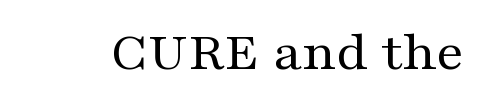
{"serif": "yes", "italic": "no", "bold": "no", "weight": "regular", "width": "wide", "stroke_contrast": "medium", "x_height": "medium", "monospaced": "no", "underline": "no", "letter_spacing": "normal", "letter_spacing_em": 0.0, "glyph_px": 57}
